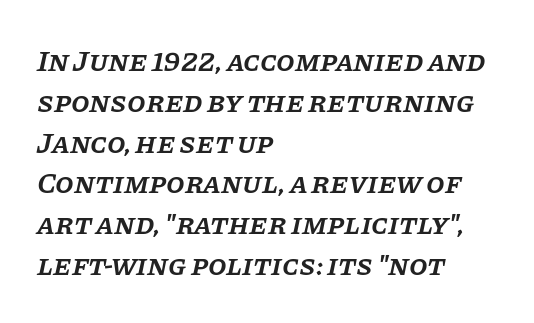
{"serif": "yes", "italic": "yes", "lean": "right", "slant_degrees": 11, "bold": "semi", "weight": "semibold", "width": "normal", "stroke_contrast": "low", "x_height": "large", "monospaced": "no", "underline": "no", "align": "left", "line_spacing": "normal", "line_spacing_ratio": 1.36, "letter_spacing": "normal", "letter_spacing_em": 0.0, "glyph_px": 30}
